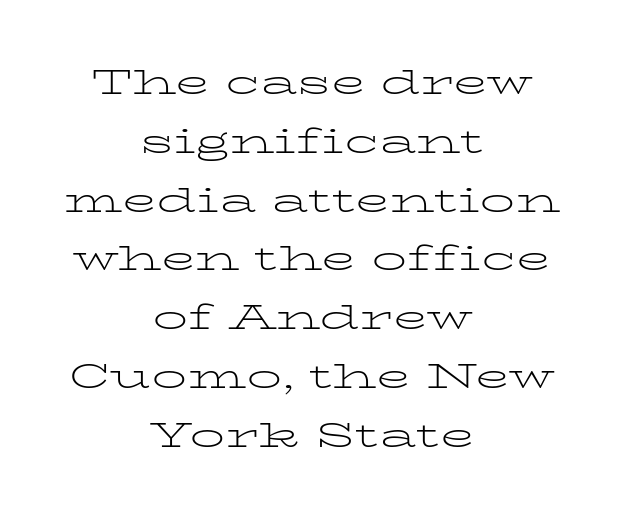
{"serif": "yes", "italic": "no", "bold": "no", "weight": "light", "width": "wide", "stroke_contrast": "low", "x_height": "medium", "monospaced": "no", "underline": "no", "align": "center", "line_spacing": "normal", "line_spacing_ratio": 1.68, "letter_spacing": "normal", "letter_spacing_em": 0.0, "glyph_px": 35}
